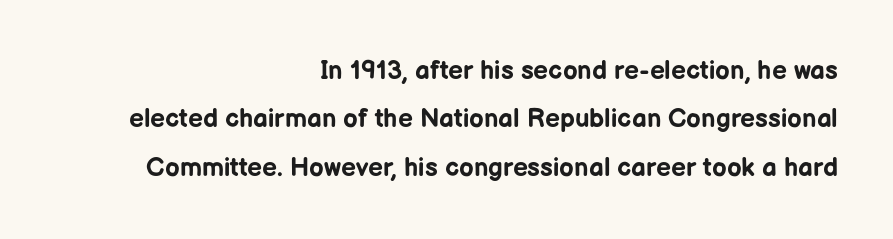
The face used here is rendered with its standard letterfit. The type sits square on the baseline with zero lean. A bare baseline throughout the passage. Typographic density is high because the face is bold. A student would call this right alignment; a typographer would say flush right, rag left.
